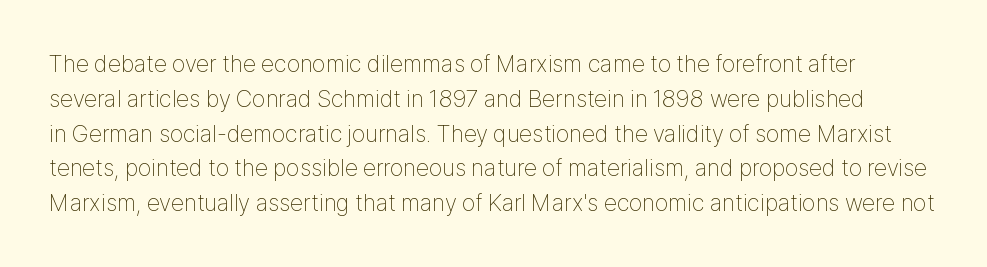
{"italic": "no", "bold": "no", "underline": "no", "line_spacing": "normal", "line_spacing_ratio": 1.45, "letter_spacing": "normal", "letter_spacing_em": 0.0, "glyph_px": 24}
